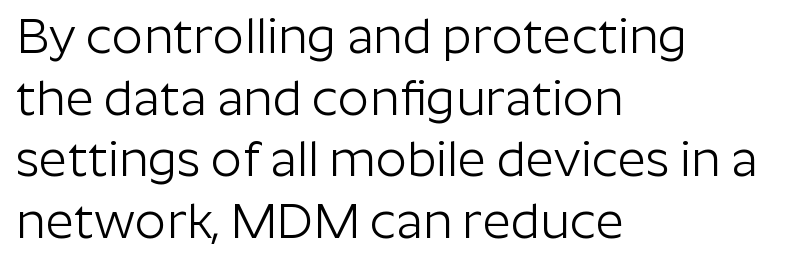
The image shows 49 px light sans-serif type, upright; set left-aligned, normal line spacing (1.26x), normal letter spacing, not underlined; low stroke contrast and a medium x-height.
